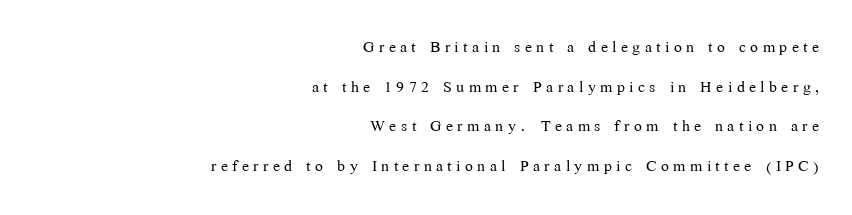
{"italic": "no", "bold": "no", "underline": "no", "align": "right", "line_spacing_ratio": 1.89, "letter_spacing": "wide", "letter_spacing_em": 0.21, "glyph_px": 21}
